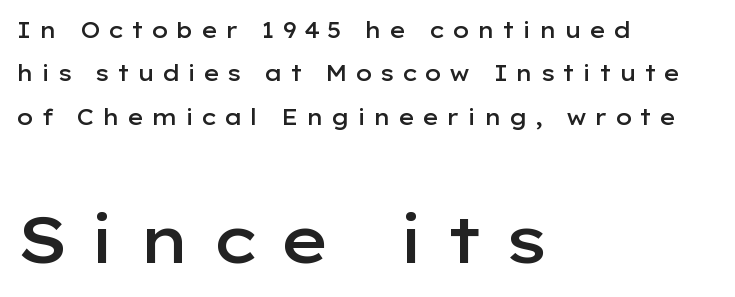
Notice the wide empty band between every row — that's loose leading. Alignment: flush left. Size contrast runs from small at the top to large at the bottom. Just letters on the line, the space beneath them empty. In terms of weight, the rendering is demibold, just under bold.
